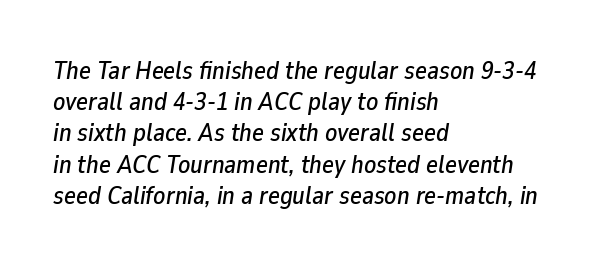
You can tell it's italic because the verticals aren't actually vertical. Whoever set this chose a conventional vertical rhythm. A typesetter would call this zero additional tracking. Where is the straight margin? On the left. Bare-footed words on every line.
